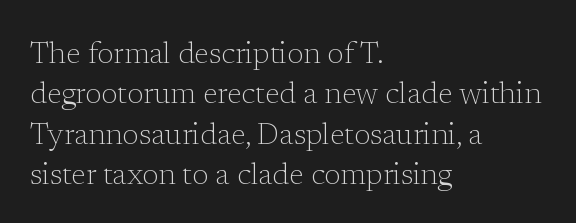
Quick note: underline off. Evenly set lines give the paragraph a standard silhouette. The characters are drawn with everyday or finer stroke widths. All the whitespace from short lines collects on the right.
